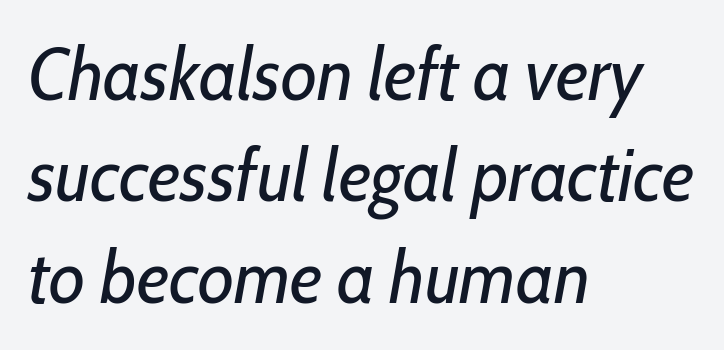
{"italic": "yes", "lean": "right", "slant_degrees": 10, "bold": "no", "weight": "regular", "width": "condensed", "stroke_contrast": "low", "x_height": "medium", "monospaced": "no", "underline": "no", "align": "left", "line_spacing": "normal", "line_spacing_ratio": 1.37, "letter_spacing": "normal", "letter_spacing_em": 0.0, "glyph_px": 74}
